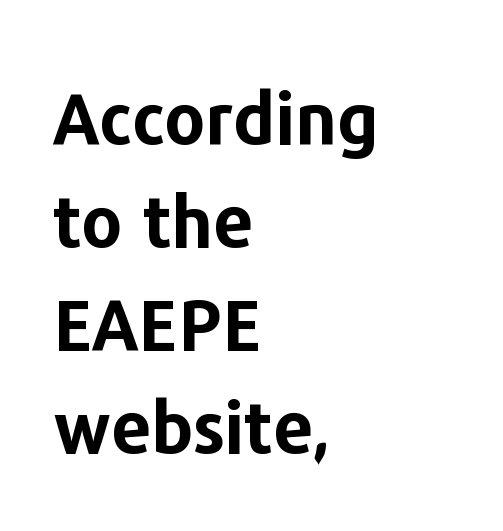
Q: Is the text bold? A: Yes.
Q: Is the text italic (slanted)? A: No, it is upright.
Q: Is the typeface a serif or a sans-serif typeface? A: Sans-serif.
Q: Is the text underlined? A: No.
Q: How is the paragraph aligned? A: Left-aligned.
Q: Is the spacing between letters normal or unusually wide? A: Normal.
Q: Is the spacing between lines tight, normal or loose? A: Normal.
Q: Width (condensed, normal, or wide)? A: Normal.
Q: Stroke contrast? A: Low.
Q: x-height? A: Medium.
Q: Monospaced? A: No.
